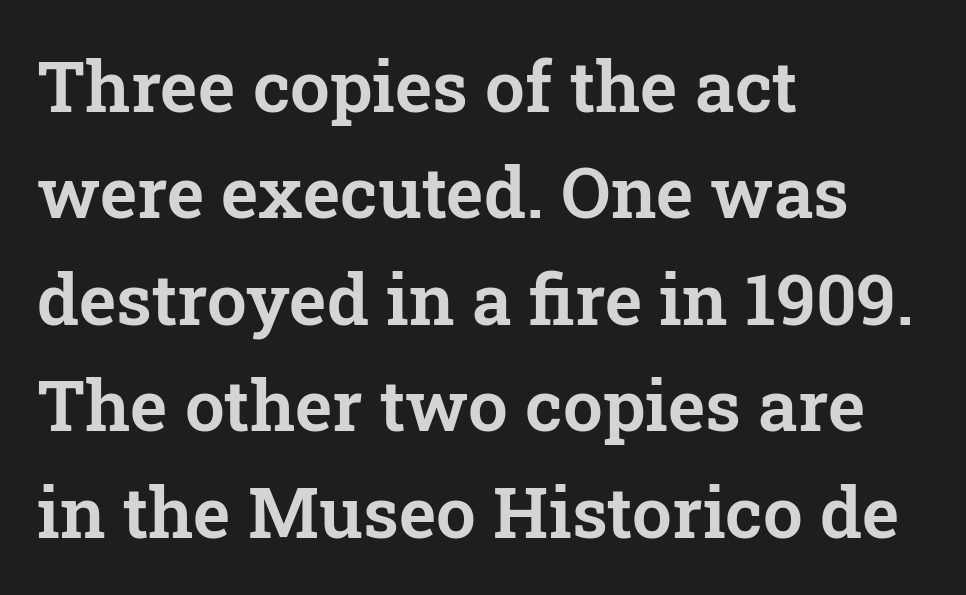
Proportional: the letters do not fall into vertical columns. Beneath every word, the page is bare. A typesetter would call this leading conventional body-copy spacing. Between one letter and the next there's only the usual sliver of space. A student would call this left alignment; a typographer would say flush left, rag right.
